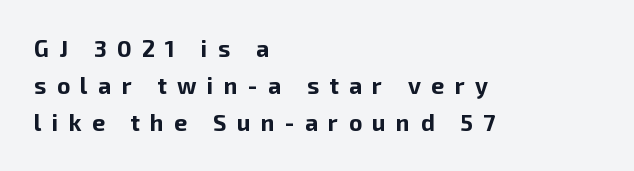
Q: Is the text bold? A: Yes.
Q: Is the text italic (slanted)? A: No, it is upright.
Q: Is the text underlined? A: No.
Q: How is the paragraph aligned? A: Left-aligned.
Q: Is the spacing between letters normal or unusually wide? A: Unusually wide.
Q: Is the spacing between lines tight, normal or loose? A: Normal.
